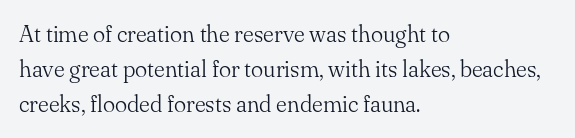
The image shows 23 px text type, upright; set left-aligned, normal line spacing (1.53x), normal letter spacing, not underlined.
